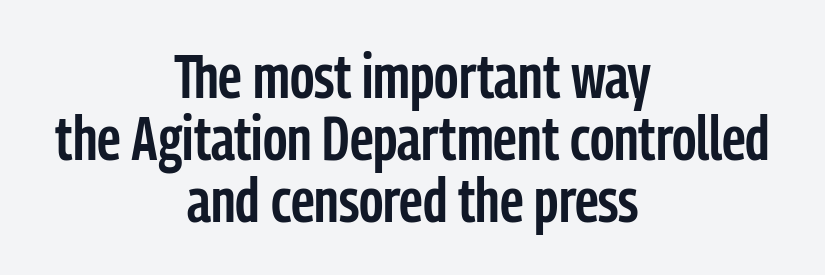
Q: Is the text bold? A: Semi-bold.
Q: Is the text italic (slanted)? A: No, it is upright.
Q: Is the typeface a serif or a sans-serif typeface? A: Sans-serif.
Q: Is the text underlined? A: No.
Q: How is the paragraph aligned? A: Centered.
Q: Is the spacing between letters normal or unusually wide? A: Normal.
Q: Is the spacing between lines tight, normal or loose? A: Tight.
Q: Width (condensed, normal, or wide)? A: Condensed.
Q: Stroke contrast? A: Low.
Q: x-height? A: Medium.
Q: Monospaced? A: No.
